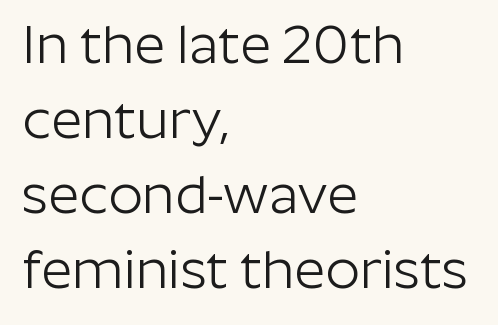
Q: Is the text bold? A: No.
Q: Is the text italic (slanted)? A: No, it is upright.
Q: Is the typeface a serif or a sans-serif typeface? A: Sans-serif.
Q: Is the text underlined? A: No.
Q: How is the paragraph aligned? A: Left-aligned.
Q: Is the spacing between letters normal or unusually wide? A: Normal.
Q: Is the spacing between lines tight, normal or loose? A: Normal.
Q: Width (condensed, normal, or wide)? A: Normal.
Q: Stroke contrast? A: Low.
Q: x-height? A: Medium.
Q: Monospaced? A: No.
